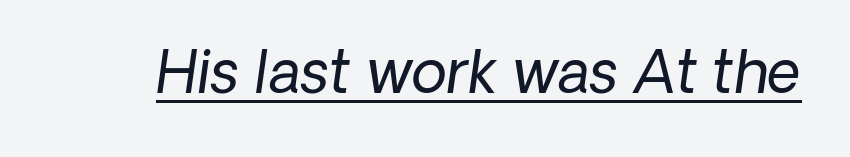
Letters have the restrained weight of plain body copy at most. These lines are rendered in a variable-pitch font. Default kerning and tracking; the words read as compact shapes. Emphasis-style slanted type is in use.
